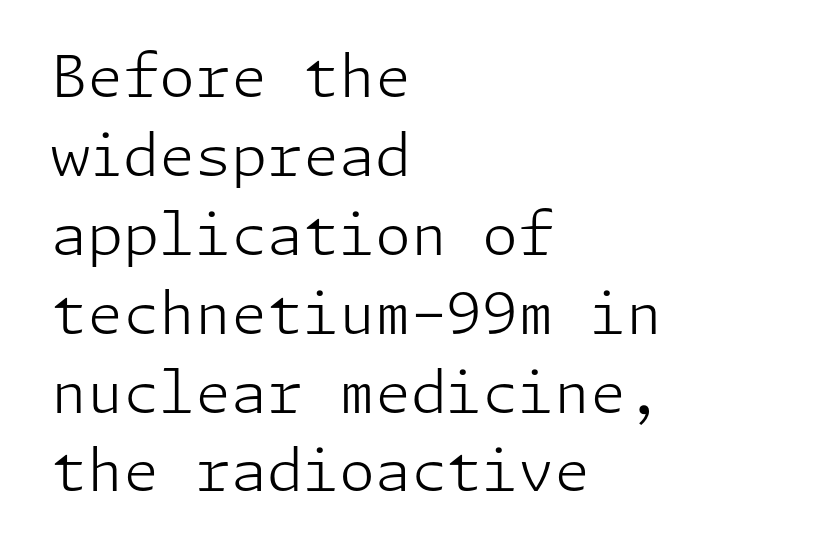
{"serif": "no", "italic": "no", "bold": "no", "weight": "light", "width": "normal", "stroke_contrast": "low", "x_height": "medium", "underline": "no", "align": "left", "line_spacing": "normal", "line_spacing_ratio": 1.36, "letter_spacing": "normal", "letter_spacing_em": 0.0, "glyph_px": 58}
